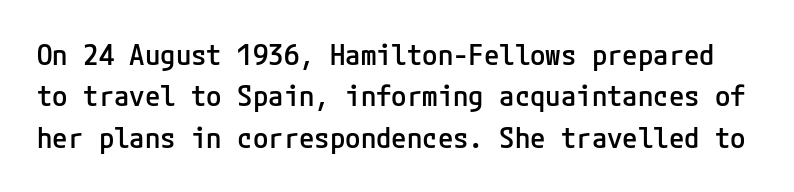
The image shows 28 px semibold sans-serif type, upright; set normal line spacing (1.48x), normal letter spacing, not underlined; low stroke contrast and a medium x-height.
